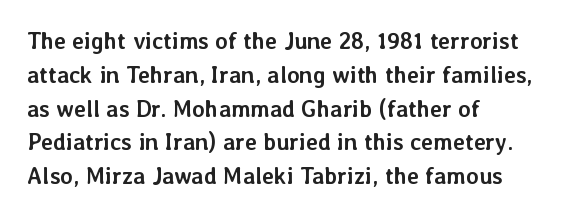
Q: Is the text bold? A: Yes.
Q: Is the text italic (slanted)? A: No, it is upright.
Q: Is the text underlined? A: No.
Q: How is the paragraph aligned? A: Left-aligned.
Q: Is the spacing between letters normal or unusually wide? A: Normal.
Q: Is the spacing between lines tight, normal or loose? A: Normal.
